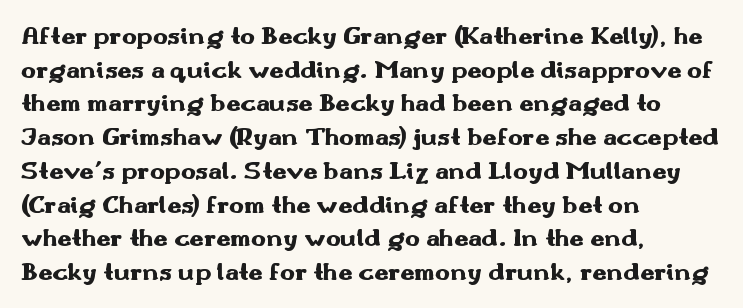
The image shows 25 px bold type, upright; set left-aligned, normal line spacing (1.35x), normal letter spacing, not underlined.
